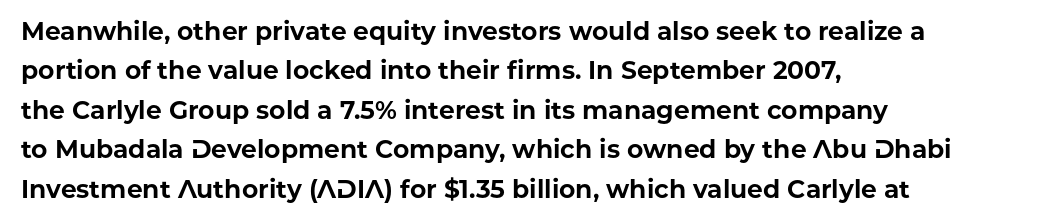
{"italic": "no", "bold": "yes", "underline": "no", "align": "left", "line_spacing": "normal", "line_spacing_ratio": 1.58, "letter_spacing": "normal", "letter_spacing_em": 0.0, "glyph_px": 25}
